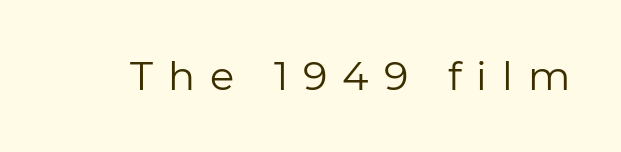
Q: Is the text bold? A: No.
Q: Is the text italic (slanted)? A: No, it is upright.
Q: Is the typeface a serif or a sans-serif typeface? A: Sans-serif.
Q: Is the text underlined? A: No.
Q: Is the spacing between letters normal or unusually wide? A: Unusually wide.
Q: Width (condensed, normal, or wide)? A: Normal.
Q: Stroke contrast? A: Low.
Q: x-height? A: Medium.
Q: Monospaced? A: No.
